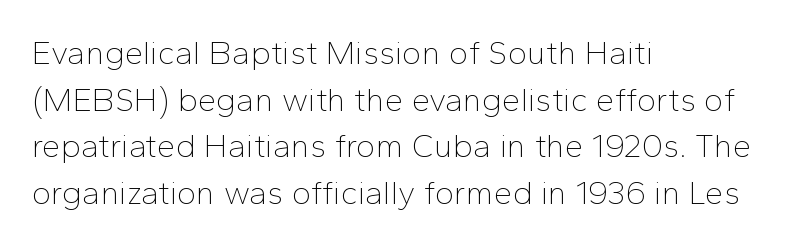
Q: Is the text bold? A: No.
Q: Is the text italic (slanted)? A: No, it is upright.
Q: Is the typeface a serif or a sans-serif typeface? A: Sans-serif.
Q: Is the text underlined? A: No.
Q: How is the paragraph aligned? A: Left-aligned.
Q: Is the spacing between letters normal or unusually wide? A: Normal.
Q: Is the spacing between lines tight, normal or loose? A: Normal.
Q: Width (condensed, normal, or wide)? A: Normal.
Q: Stroke contrast? A: Low.
Q: x-height? A: Medium.
Q: Monospaced? A: No.
